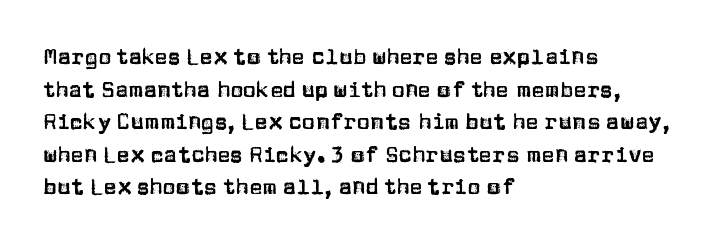
{"italic": "no", "underline": "no", "align": "left", "line_spacing": "normal", "line_spacing_ratio": 1.48, "letter_spacing": "normal", "letter_spacing_em": 0.0, "glyph_px": 22}
